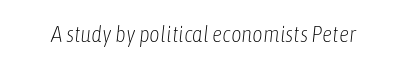
Q: Is the text bold? A: No.
Q: Is the text italic (slanted)? A: Yes, it leans right by about 6 degrees.
Q: Is the text underlined? A: No.
Q: Is the spacing between letters normal or unusually wide? A: Normal.
